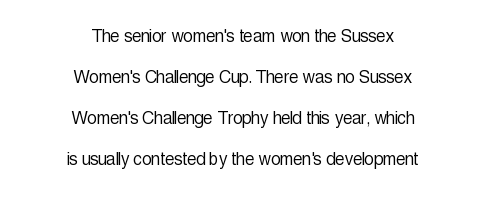
{"italic": "no", "bold": "no", "underline": "no", "align": "center", "line_spacing": "loose", "line_spacing_ratio": 1.96, "letter_spacing": "normal", "letter_spacing_em": 0.0, "glyph_px": 21}
